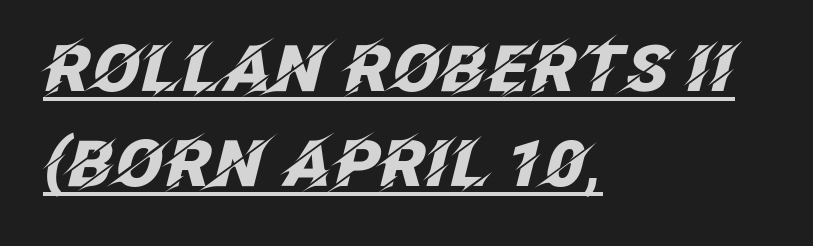
The image shows 64 px heavy type, italic (leaning right); set left-aligned, normal line spacing (1.49x), normal letter spacing, underlined; low stroke contrast and a large x-height.
